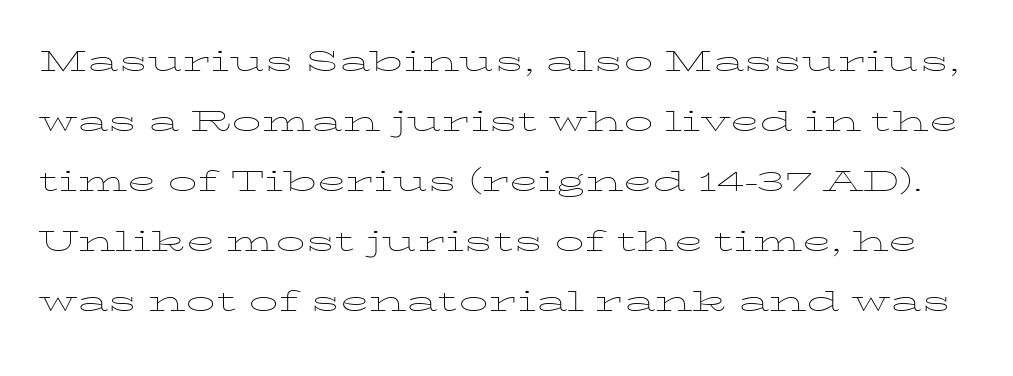
{"italic": "no", "bold": "no", "weight": "thin", "width": "wide", "stroke_contrast": "low", "x_height": "medium", "monospaced": "no", "underline": "no", "line_spacing": "normal", "line_spacing_ratio": 1.54, "letter_spacing": "normal", "letter_spacing_em": 0.0, "glyph_px": 39}
